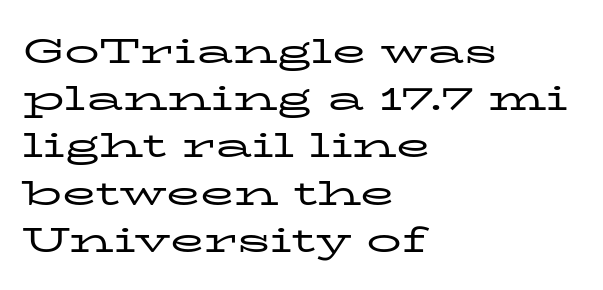
The image shows 35 px regular-weight, wide serif type, upright; set left-aligned, normal line spacing (1.35x), normal letter spacing, not underlined; low stroke contrast and a medium x-height.
